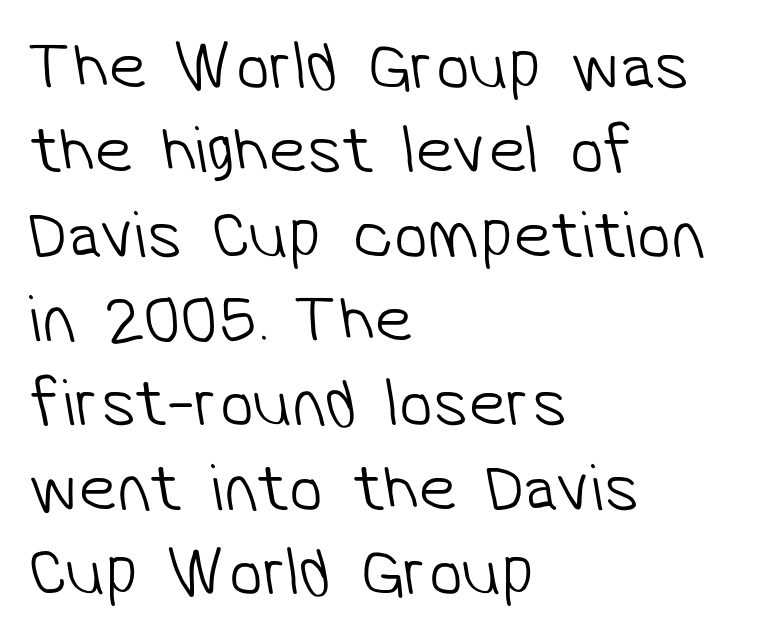
{"serif": "no", "bold": "no", "weight": "light", "width": "normal", "stroke_contrast": "low", "x_height": "medium", "monospaced": "no", "underline": "no", "align": "left", "line_spacing_ratio": 1.24, "letter_spacing": "normal", "letter_spacing_em": 0.0, "glyph_px": 68}
